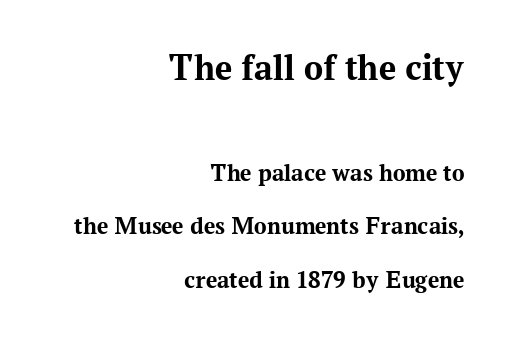
The image shows 38 px bold serif type, upright; set right-aligned, loose line spacing (2.14x), normal letter spacing, not underlined; the first (top) block is 1.52x larger; medium stroke contrast and a medium x-height.
